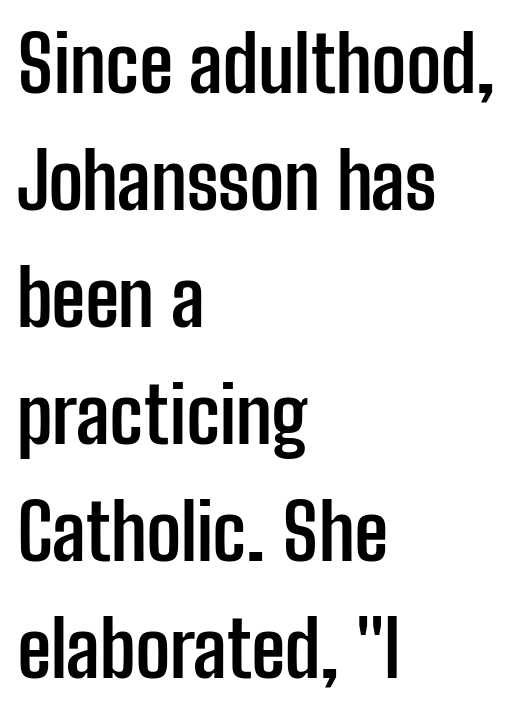
The image shows 77 px semibold, condensed sans-serif type, upright; set left-aligned, normal line spacing (1.52x), normal letter spacing, not underlined; low stroke contrast and a medium x-height.
